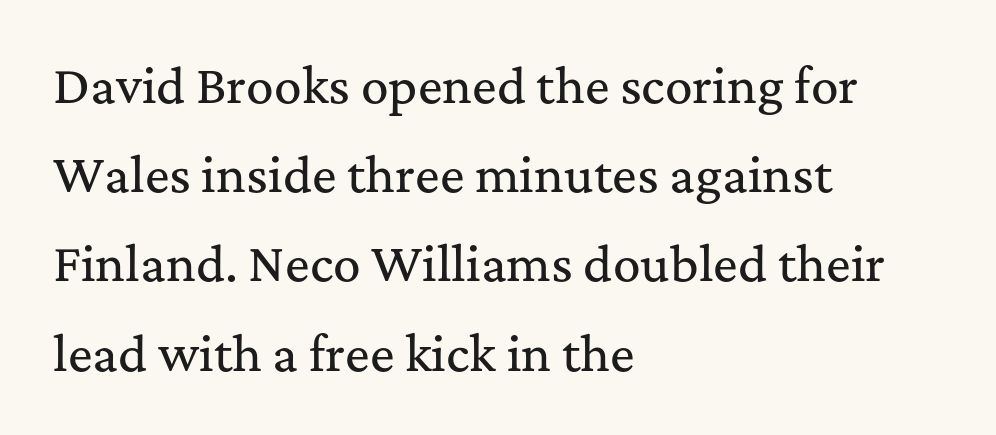
Q: Is the text italic (slanted)? A: No, it is upright.
Q: Is the typeface a serif or a sans-serif typeface? A: Serif.
Q: Is the text underlined? A: No.
Q: How is the paragraph aligned? A: Left-aligned.
Q: Is the spacing between letters normal or unusually wide? A: Normal.
Q: Is the spacing between lines tight, normal or loose? A: Loose.
Q: Width (condensed, normal, or wide)? A: Normal.
Q: Stroke contrast? A: Medium.
Q: x-height? A: Medium.
Q: Monospaced? A: No.
